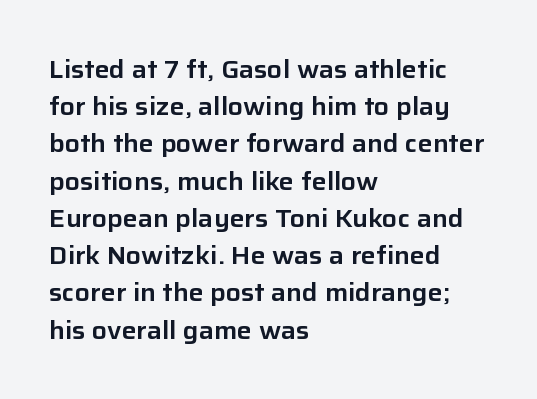
{"italic": "no", "underline": "no", "align": "left", "line_spacing": "normal", "line_spacing_ratio": 1.49, "letter_spacing": "normal", "letter_spacing_em": 0.0, "glyph_px": 25}
